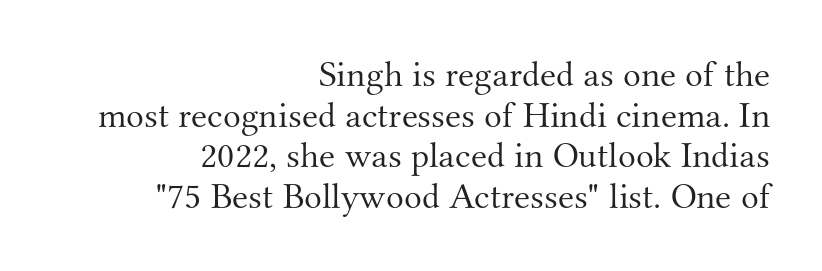
Q: Is the text bold? A: No.
Q: Is the text italic (slanted)? A: No, it is upright.
Q: Is the typeface a serif or a sans-serif typeface? A: Serif.
Q: Is the text underlined? A: No.
Q: How is the paragraph aligned? A: Right-aligned.
Q: Is the spacing between letters normal or unusually wide? A: Normal.
Q: Is the spacing between lines tight, normal or loose? A: Tight.
Q: Width (condensed, normal, or wide)? A: Normal.
Q: Stroke contrast? A: Medium.
Q: x-height? A: Small.
Q: Monospaced? A: No.
